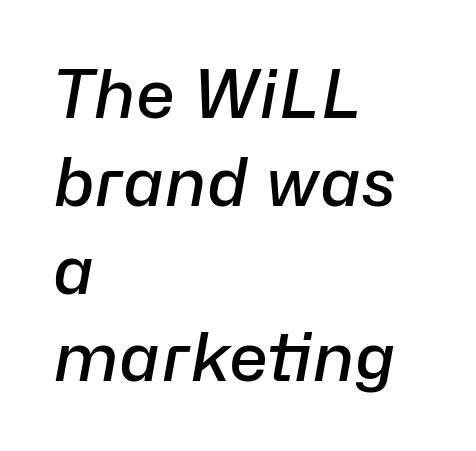
{"italic": "yes", "lean": "right", "slant_degrees": 10, "bold": "semi", "weight": "semibold", "width": "normal", "stroke_contrast": "low", "x_height": "medium", "monospaced": "no", "underline": "no", "align": "left", "line_spacing": "normal", "line_spacing_ratio": 1.31, "letter_spacing": "normal", "letter_spacing_em": 0.0, "glyph_px": 67}
